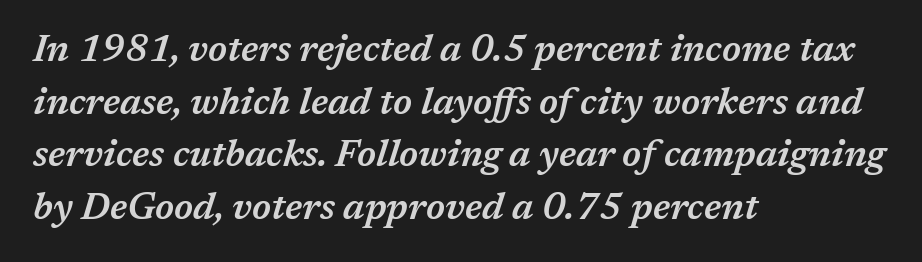
The image shows 37 px semibold type, italic (leaning right); set left-aligned, normal line spacing (1.42x), normal letter spacing, not underlined; medium stroke contrast and a medium x-height.
